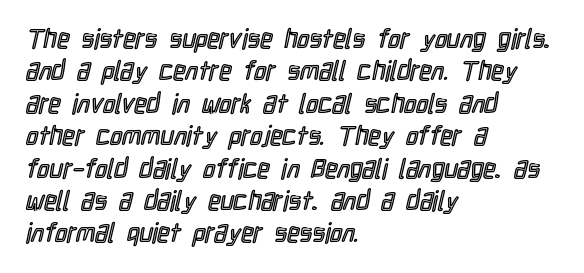
Q: Is the text italic (slanted)? A: Yes.
Q: Is the text underlined? A: No.
Q: How is the paragraph aligned? A: Left-aligned.
Q: Is the spacing between letters normal or unusually wide? A: Normal.
